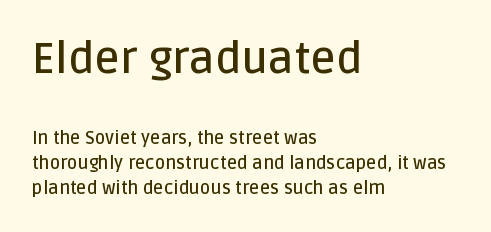
The image shows 44 px semibold sans-serif type, upright; set left-aligned, normal line spacing (1.37x), normal letter spacing, not underlined; the first (top) block is 2.44x larger; low stroke contrast and a large x-height.
